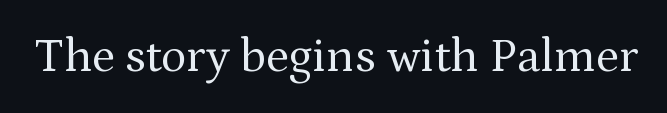
Check the space under the baseline: it is left empty. Do the letters lean? They stand straight. This sample uses plain, unmodified letter spacing. The type family on display is of the serif kind.
